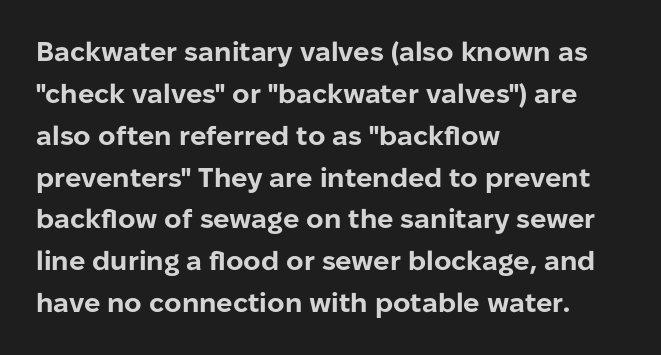
Q: Is the text bold? A: Yes.
Q: Is the text italic (slanted)? A: No, it is upright.
Q: Is the text underlined? A: No.
Q: How is the paragraph aligned? A: Left-aligned.
Q: Is the spacing between letters normal or unusually wide? A: Normal.
Q: Is the spacing between lines tight, normal or loose? A: Normal.
